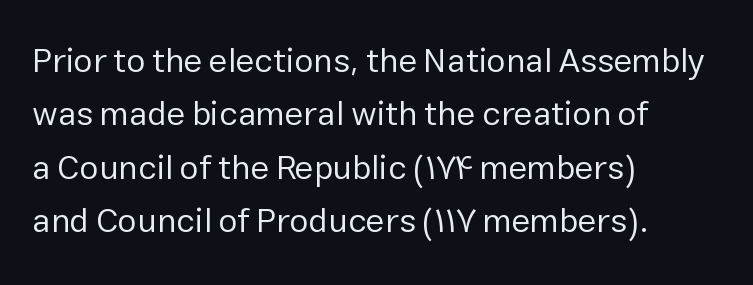
The image shows 34 px regular-weight sans-serif type, upright; set left-aligned, normal line spacing (1.57x), normal letter spacing, not underlined; low stroke contrast and a medium x-height.
